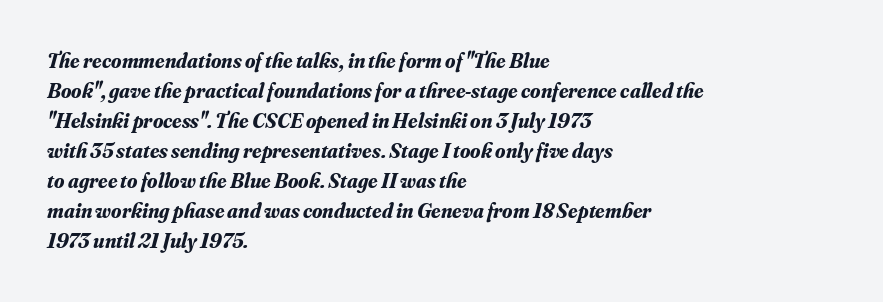
{"italic": "yes", "lean": "right", "slant_degrees": 16, "bold": "yes", "underline": "no", "align": "left", "line_spacing": "normal", "line_spacing_ratio": 1.43, "letter_spacing": "normal", "letter_spacing_em": 0.0, "glyph_px": 21}
